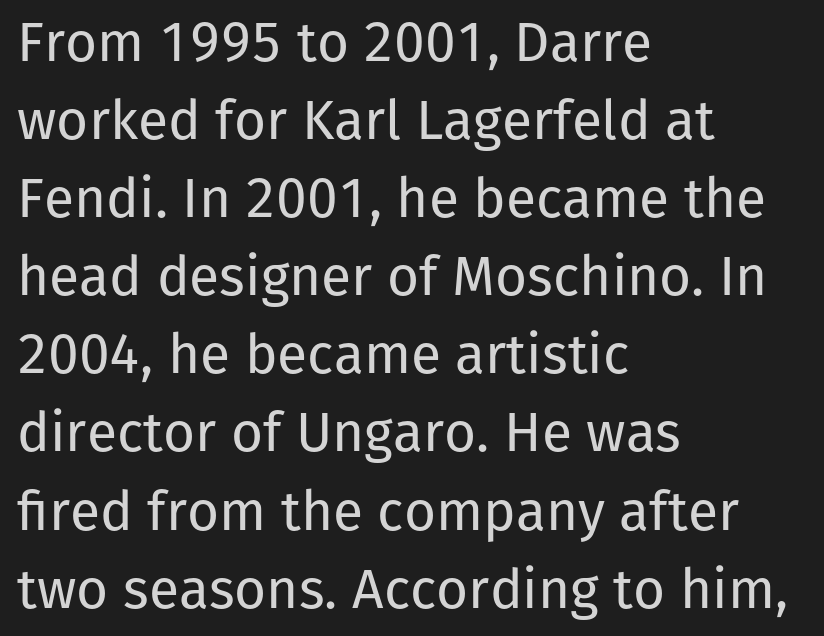
Q: Is the text bold? A: No.
Q: Is the text italic (slanted)? A: No, it is upright.
Q: Is the typeface a serif or a sans-serif typeface? A: Sans-serif.
Q: Is the text underlined? A: No.
Q: How is the paragraph aligned? A: Left-aligned.
Q: Is the spacing between letters normal or unusually wide? A: Normal.
Q: Is the spacing between lines tight, normal or loose? A: Normal.
Q: Width (condensed, normal, or wide)? A: Normal.
Q: Stroke contrast? A: Low.
Q: x-height? A: Medium.
Q: Monospaced? A: No.
